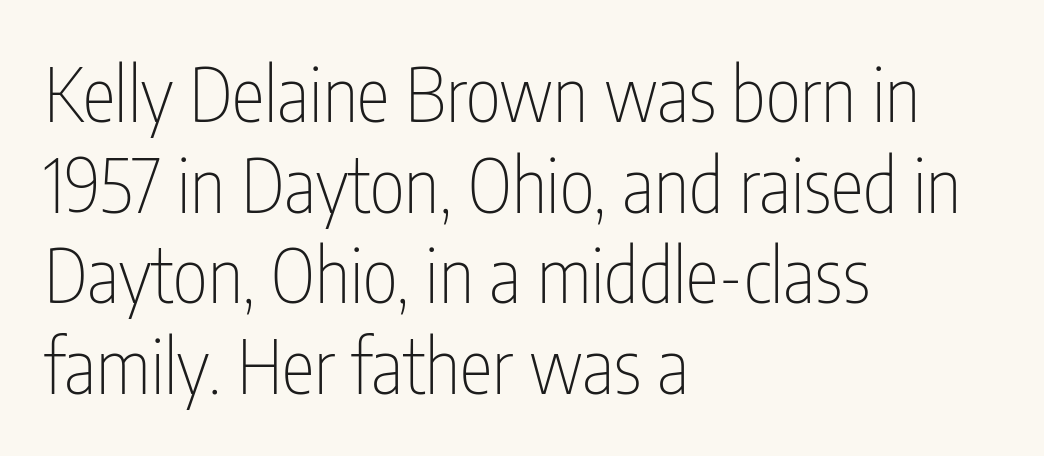
{"serif": "no", "italic": "no", "bold": "no", "weight": "thin", "width": "condensed", "stroke_contrast": "low", "x_height": "medium", "monospaced": "no", "underline": "no", "align": "left", "line_spacing_ratio": 1.21, "letter_spacing": "normal", "letter_spacing_em": 0.0, "glyph_px": 75}
